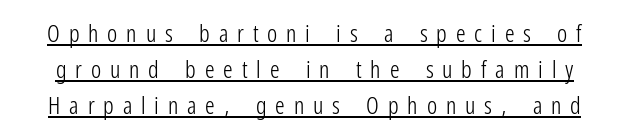
The image shows 24 px text type, upright; set normal line spacing (1.51x), unusually wide letter spacing (+0.37 em), underlined.
